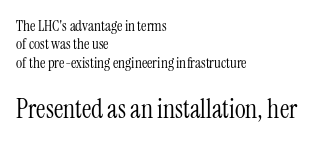
Tracking value appears to be zero — textbook default spacing. Typeset ragged right — the left edge is the straight one. The second block has been scaled up relative to the first. The space directly below the letters is spotless. This sample uses an upright cut, with every glyph sitting square on the baseline. The face looks like a standard text weight, possibly lighter.
